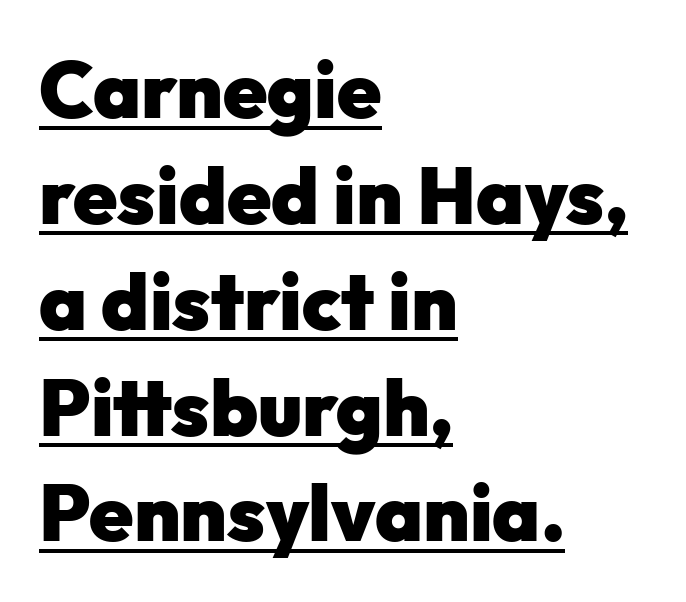
The image shows 79 px heavy sans-serif type, upright; set left-aligned, normal line spacing (1.34x), normal letter spacing, underlined; low stroke contrast and a medium x-height.
